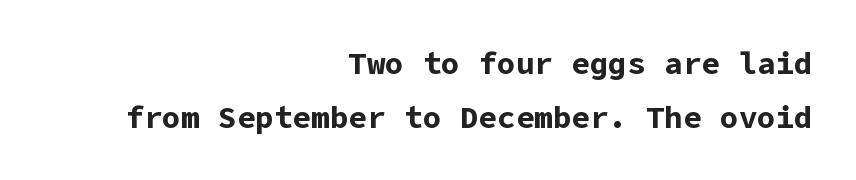
The image shows 31 px bold sans-serif type, upright; set right-aligned, line spacing 1.73x, normal letter spacing, not underlined; low stroke contrast and a medium x-height.
